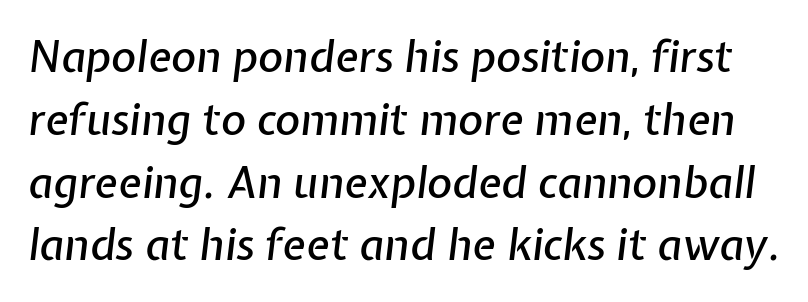
Q: Is the text italic (slanted)? A: Yes, it leans right by about 7 degrees.
Q: Is the text underlined? A: No.
Q: Is the spacing between letters normal or unusually wide? A: Normal.
Q: Is the spacing between lines tight, normal or loose? A: Normal.
Q: Width (condensed, normal, or wide)? A: Normal.
Q: Stroke contrast? A: Low.
Q: x-height? A: Medium.
Q: Monospaced? A: No.
